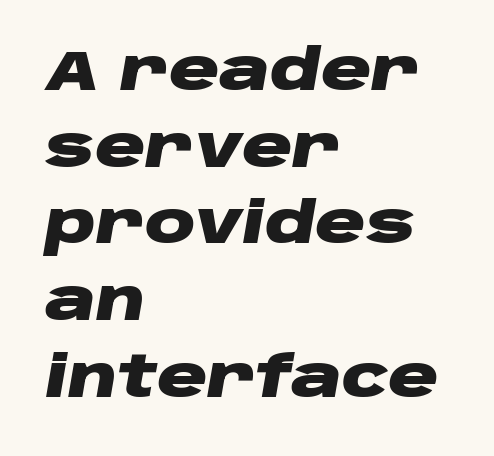
Q: Is the text bold? A: Yes.
Q: Is the text italic (slanted)? A: Yes, it leans right by about 10 degrees.
Q: Is the text underlined? A: No.
Q: How is the paragraph aligned? A: Left-aligned.
Q: Is the spacing between letters normal or unusually wide? A: Normal.
Q: Is the spacing between lines tight, normal or loose? A: Normal.
Q: Width (condensed, normal, or wide)? A: Wide.
Q: Stroke contrast? A: Low.
Q: x-height? A: Large.
Q: Monospaced? A: No.
